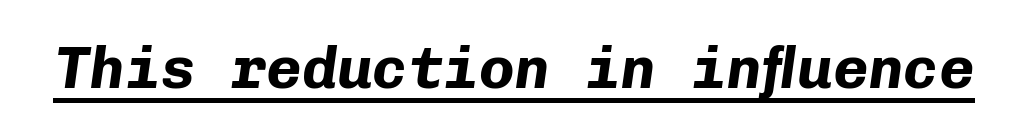
{"italic": "yes", "lean": "right", "slant_degrees": 8, "bold": "yes", "weight": "bold", "width": "normal", "stroke_contrast": "low", "x_height": "medium", "monospaced": "yes", "underline": "yes", "letter_spacing": "normal", "letter_spacing_em": 0.0, "glyph_px": 59}
